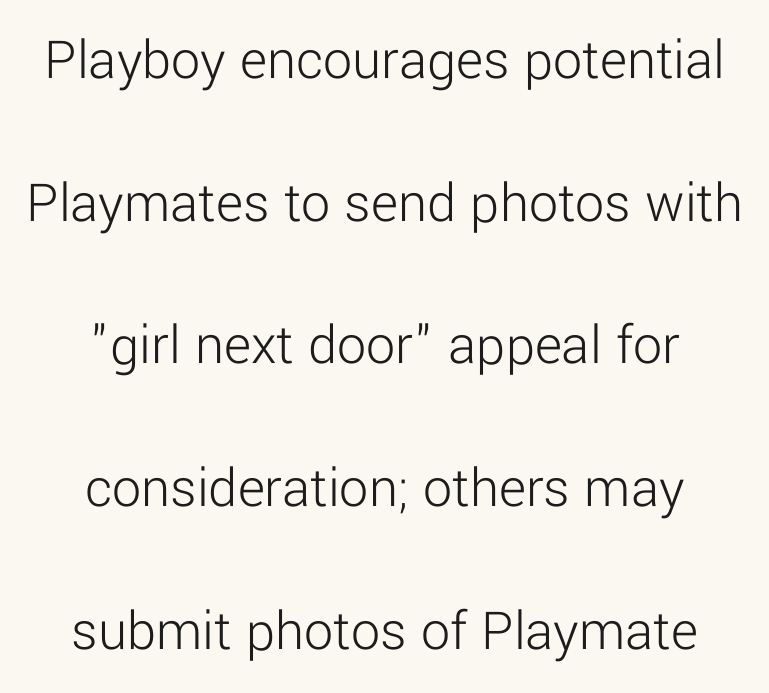
{"serif": "no", "italic": "no", "bold": "no", "weight": "light", "width": "normal", "stroke_contrast": "low", "x_height": "medium", "monospaced": "no", "underline": "no", "align": "center", "line_spacing": "loose", "line_spacing_ratio": 2.46, "letter_spacing": "normal", "letter_spacing_em": 0.0, "glyph_px": 58}
